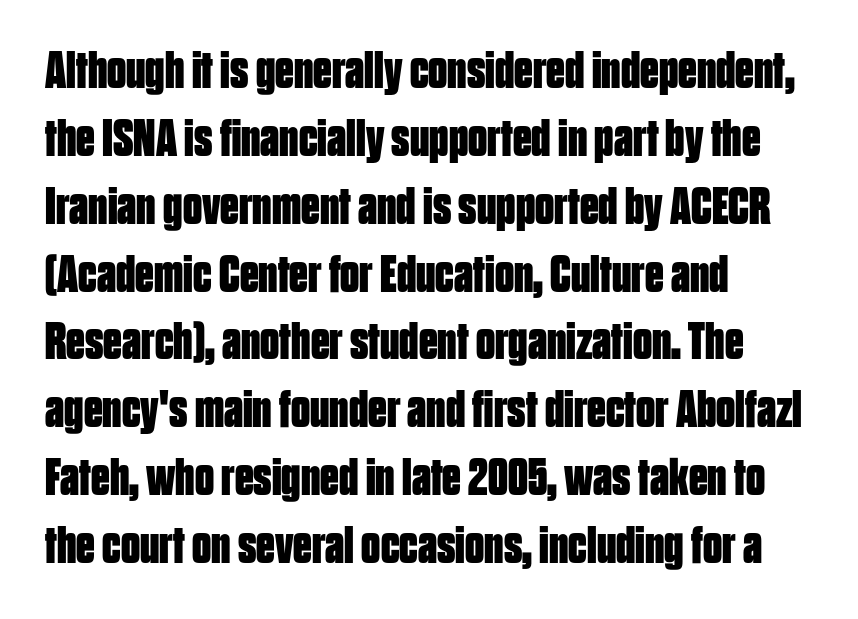
Stroke terminals: plain, sans-serif. Varying glyph widths throughout — classic text-font behaviour. Posture: vertical. No extra tracking has been applied to these lines.
